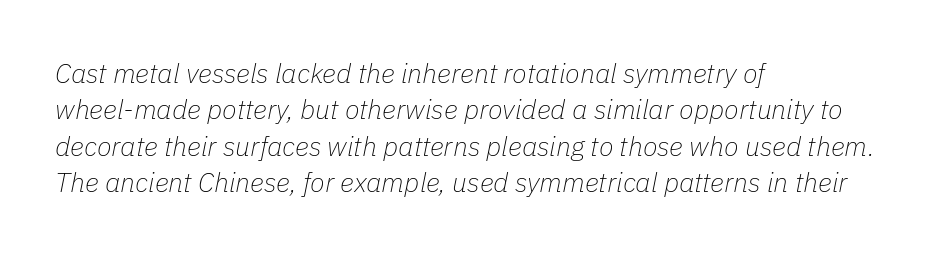
One-word summary of the alignment: left. Ink coverage per letter is moderate at most. Regular leading. Bare-footed words on every line.
